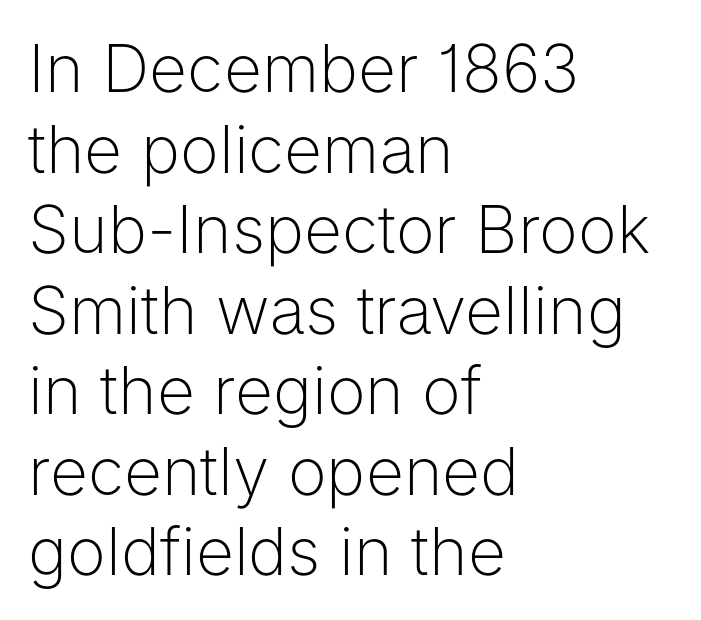
{"serif": "no", "italic": "no", "bold": "no", "weight": "light", "width": "normal", "stroke_contrast": "low", "x_height": "medium", "monospaced": "no", "underline": "no", "align": "left", "line_spacing_ratio": 1.22, "letter_spacing": "normal", "letter_spacing_em": 0.0, "glyph_px": 66}
